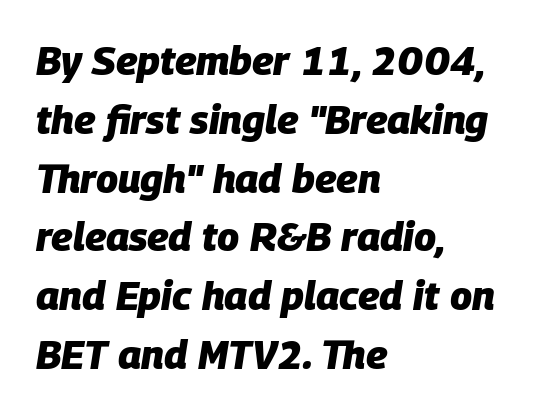
Q: Is the text bold? A: Yes.
Q: Is the text italic (slanted)? A: Yes, it leans right by about 9 degrees.
Q: Is the text underlined? A: No.
Q: How is the paragraph aligned? A: Left-aligned.
Q: Is the spacing between letters normal or unusually wide? A: Normal.
Q: Is the spacing between lines tight, normal or loose? A: Normal.
Q: Width (condensed, normal, or wide)? A: Normal.
Q: Stroke contrast? A: Low.
Q: x-height? A: Large.
Q: Monospaced? A: No.
